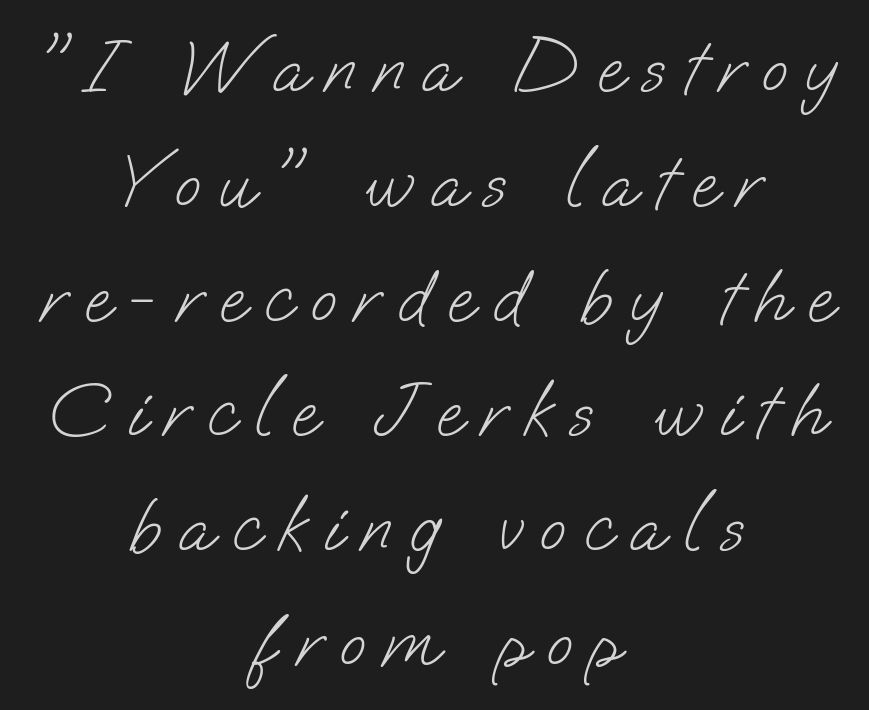
{"serif": "no", "bold": "no", "weight": "light", "width": "normal", "stroke_contrast": "low", "x_height": "small", "monospaced": "no", "underline": "no", "align": "center", "line_spacing": "normal", "line_spacing_ratio": 1.51, "letter_spacing": "wide", "letter_spacing_em": 0.24, "glyph_px": 76}
